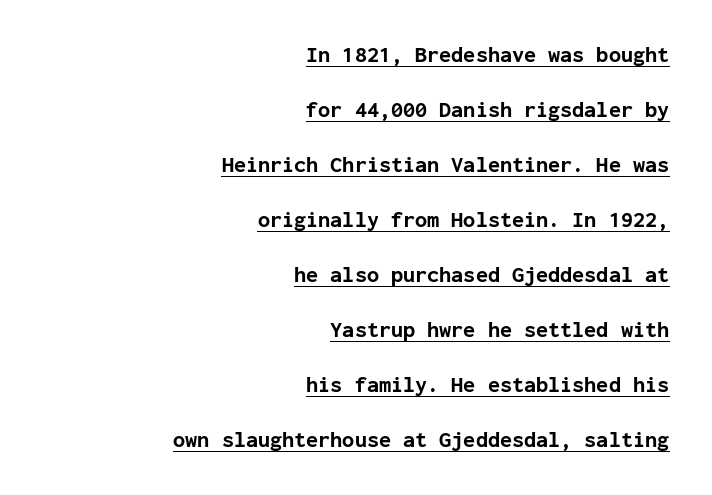
This rendering uses right alignment, leaving the left contour irregular. Ascenders rise straight up at ninety degrees. A typesetter would call this zero additional tracking. The typesetter has applied underlining to the passage shown. Is there much room between lines? Yes — plenty of vertical air separates them. Summary of weight: heavy, a full bold.
